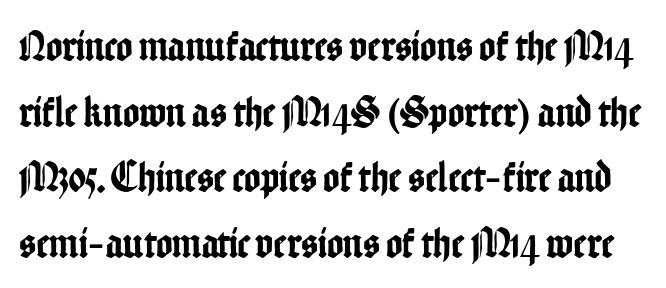
Q: Is the text italic (slanted)? A: No, it is upright.
Q: Is the typeface a serif or a sans-serif typeface? A: Sans-serif.
Q: Is the text underlined? A: No.
Q: Is the spacing between letters normal or unusually wide? A: Normal.
Q: Is the spacing between lines tight, normal or loose? A: Normal.
Q: Width (condensed, normal, or wide)? A: Condensed.
Q: Stroke contrast? A: Low.
Q: x-height? A: Medium.
Q: Monospaced? A: No.
